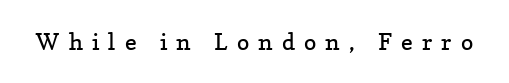
{"italic": "no", "bold": "no", "underline": "no", "letter_spacing": "wide", "letter_spacing_em": 0.4, "glyph_px": 23}
